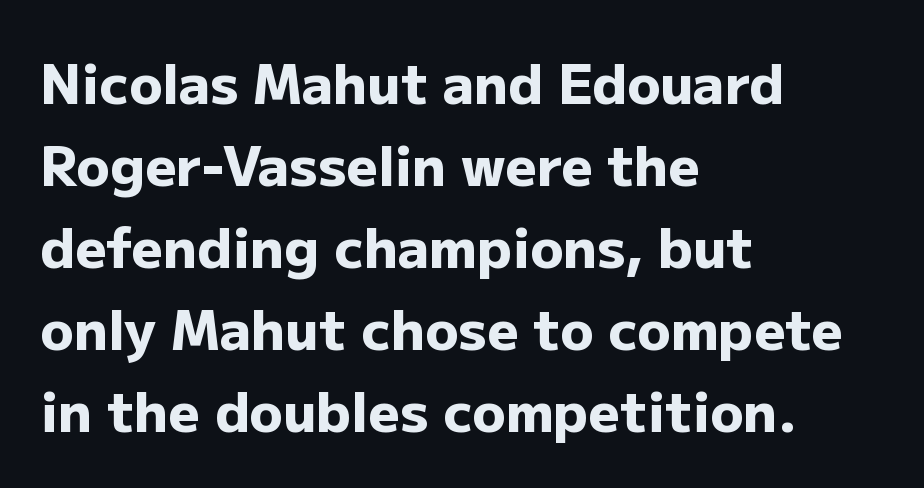
Q: Is the text bold? A: Yes.
Q: Is the text italic (slanted)? A: No, it is upright.
Q: Is the typeface a serif or a sans-serif typeface? A: Sans-serif.
Q: Is the text underlined? A: No.
Q: How is the paragraph aligned? A: Left-aligned.
Q: Is the spacing between letters normal or unusually wide? A: Normal.
Q: Is the spacing between lines tight, normal or loose? A: Normal.
Q: Width (condensed, normal, or wide)? A: Normal.
Q: Stroke contrast? A: Low.
Q: x-height? A: Medium.
Q: Monospaced? A: No.
